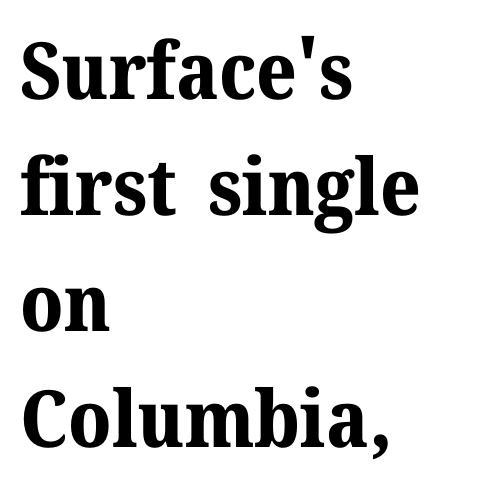
The image shows 79 px bold serif type, upright; set left-aligned, normal line spacing (1.47x), normal letter spacing, not underlined; medium stroke contrast and a medium x-height.
